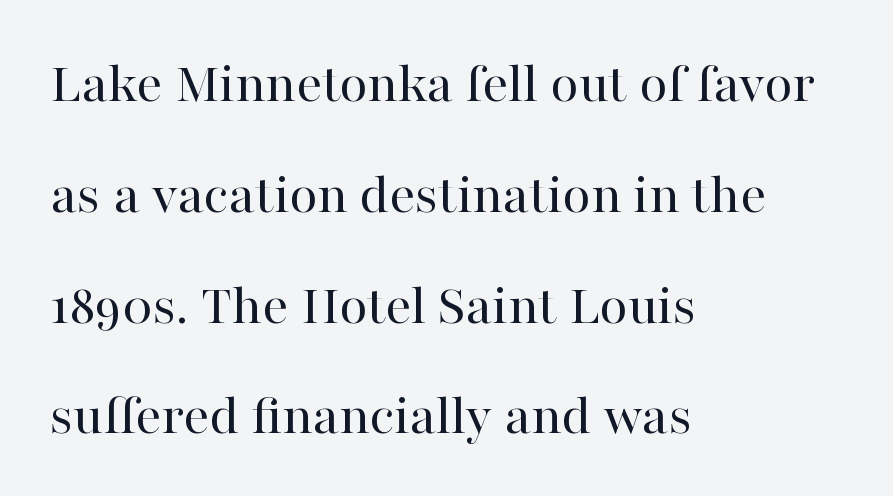
The image shows 58 px regular-weight serif type, upright; set left-aligned, loose line spacing (1.91x), normal letter spacing, not underlined; high stroke contrast and a medium x-height.
